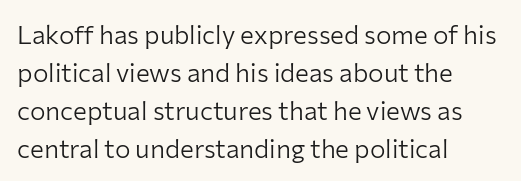
{"italic": "no", "bold": "no", "underline": "no", "align": "left", "line_spacing": "normal", "line_spacing_ratio": 1.46, "letter_spacing": "normal", "letter_spacing_em": 0.0, "glyph_px": 26}
